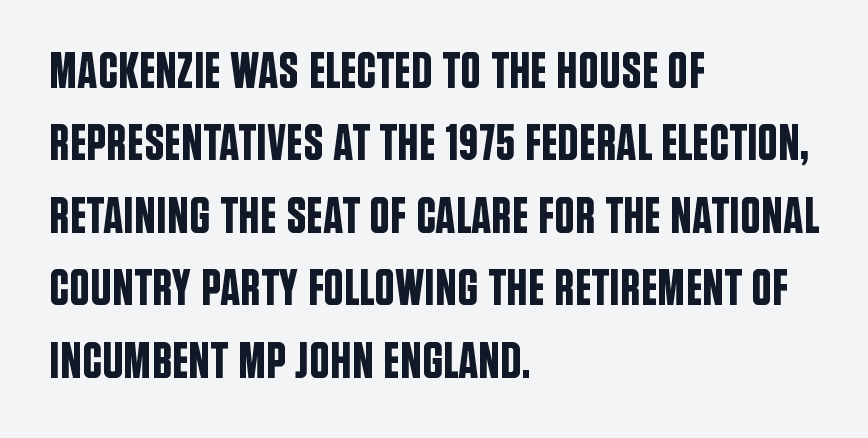
{"serif": "no", "italic": "no", "width": "condensed", "stroke_contrast": "low", "x_height": "large", "monospaced": "no", "underline": "no", "align": "left", "line_spacing": "normal", "line_spacing_ratio": 1.42, "letter_spacing": "normal", "letter_spacing_em": 0.0, "glyph_px": 51}
